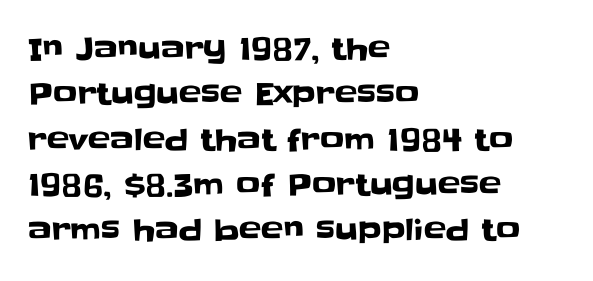
{"serif": "no", "italic": "no", "width": "normal", "stroke_contrast": "low", "x_height": "large", "monospaced": "no", "underline": "no", "align": "left", "line_spacing": "normal", "line_spacing_ratio": 1.51, "letter_spacing": "normal", "letter_spacing_em": 0.0, "glyph_px": 30}
